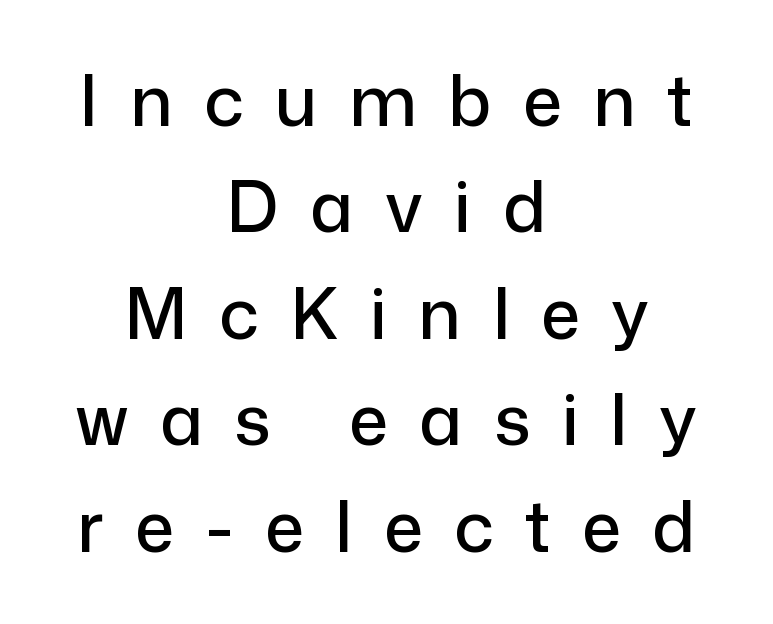
Q: Is the text italic (slanted)? A: No, it is upright.
Q: Is the typeface a serif or a sans-serif typeface? A: Sans-serif.
Q: Is the text underlined? A: No.
Q: How is the paragraph aligned? A: Centered.
Q: Is the spacing between letters normal or unusually wide? A: Unusually wide.
Q: Is the spacing between lines tight, normal or loose? A: Normal.
Q: Width (condensed, normal, or wide)? A: Normal.
Q: Stroke contrast? A: Low.
Q: x-height? A: Medium.
Q: Monospaced? A: No.
